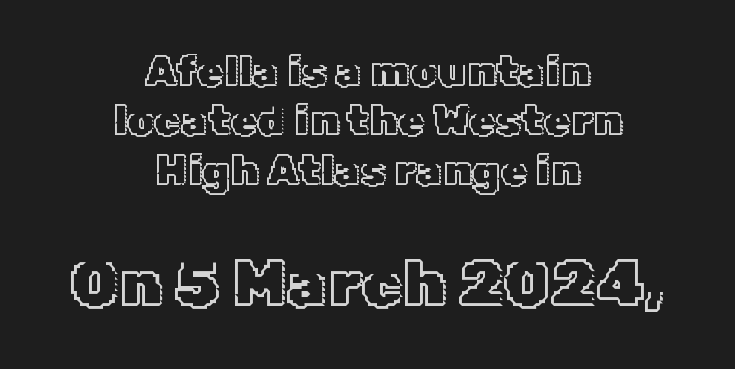
Vertical spacing — tight. Whoever set this made the second block the dominant, larger element. The setting favours the middle, as headings and verse often do. Look at the tracking — it's just the regular setting, nothing added. The passage shown is not underscored anywhere.
